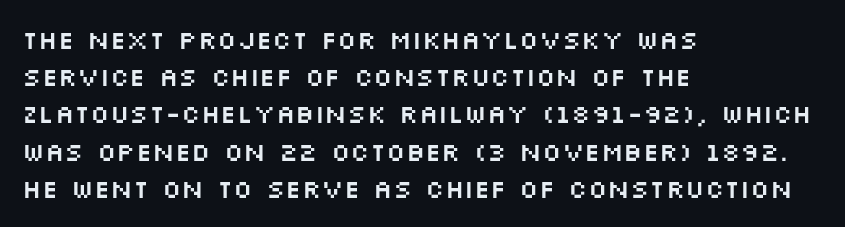
The passage is arranged the way most books set body copy — flush left. No extra tracking has been applied to these lines. You can tell it's not italic because the verticals are truly vertical. The leading is moderate, giving the passage an even texture. The specimen omits any rule beneath the text block's lines.
